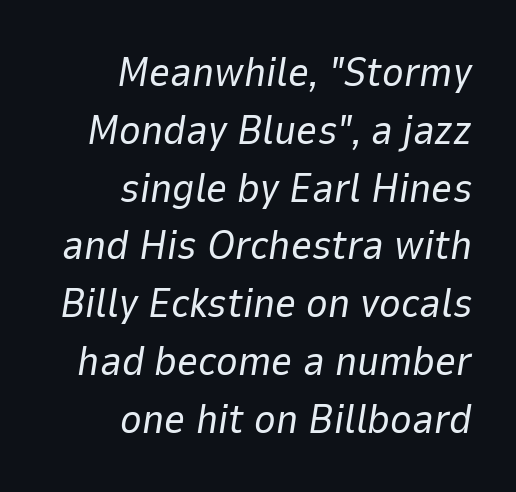
{"italic": "yes", "lean": "right", "slant_degrees": 9, "bold": "no", "weight": "regular", "width": "normal", "stroke_contrast": "low", "x_height": "medium", "monospaced": "no", "underline": "no", "align": "right", "line_spacing": "normal", "line_spacing_ratio": 1.41, "letter_spacing": "normal", "letter_spacing_em": 0.0, "glyph_px": 41}
